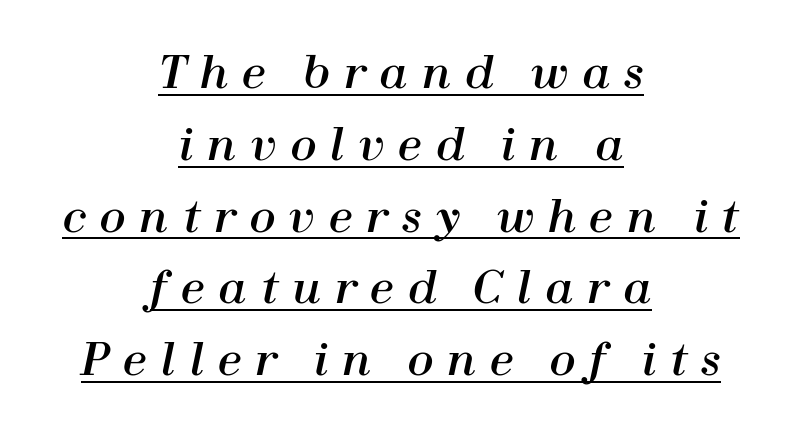
Q: Is the text italic (slanted)? A: Yes, it leans right by about 12 degrees.
Q: Is the text underlined? A: Yes.
Q: How is the paragraph aligned? A: Centered.
Q: Is the spacing between letters normal or unusually wide? A: Unusually wide.
Q: Is the spacing between lines tight, normal or loose? A: Normal.
Q: Width (condensed, normal, or wide)? A: Normal.
Q: Stroke contrast? A: High.
Q: x-height? A: Medium.
Q: Monospaced? A: No.
